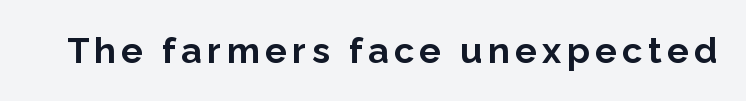
Heavy-handed strokes throughout: this text is bold. Typographically, this falls in the sans-serif category. Is this a fixed-width face? No — the glyphs have proportional, varying widths. Unmarked baselines from the first word to the last.
